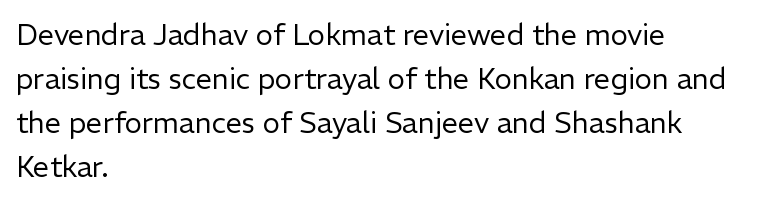
The image shows 29 px regular-weight sans-serif type, upright; set left-aligned, normal line spacing (1.52x), normal letter spacing, not underlined; low stroke contrast and a medium x-height.
